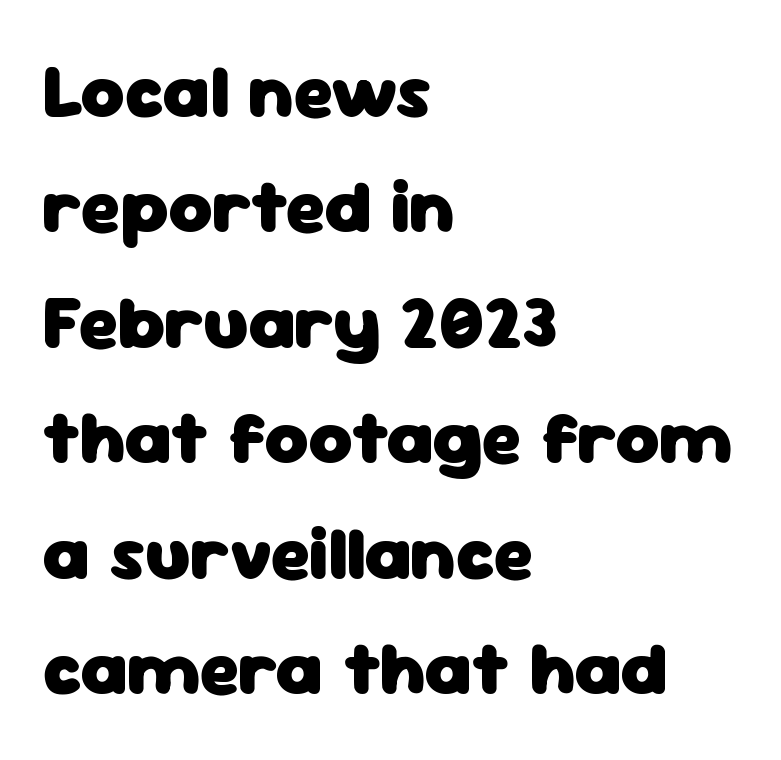
Has an underline been added? It has not. The face used here is proportionally spaced, like ordinary book or web type. You can tell it's not italic because the verticals are truly vertical. Interline gaps are of average width in this sample. Font category for this specimen: sans-serif.
